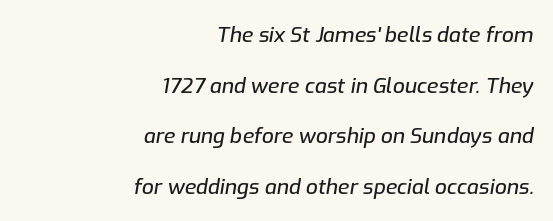
The tracking reads as untouched default to a designer's eye. Baseline-to-baseline distance is far greater than the letter height. There's an unmistakable incline to the writing here. Words float on clear page, feet unadorned. Short and long lines alike share a common ending point at right.
